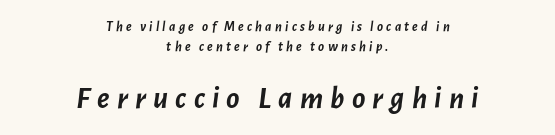
Students, note that the glyphs here are deliberately spaced far apart. This sample has the flowing, uneven cadence of proportional lettering. A dark, heavy texture on the line: the type is bold. The glyphs are unaccompanied by any horizontal stroke below them. The lines are quadded center. Whoever set this made the second block the dominant, larger element.
